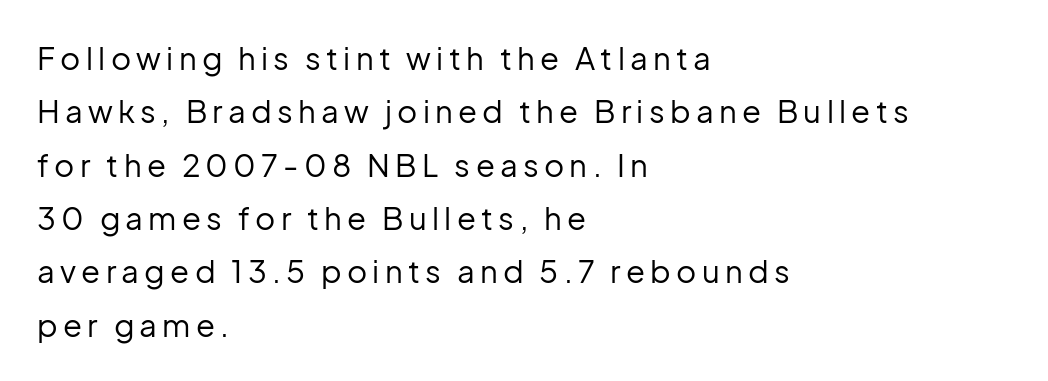
{"serif": "no", "italic": "no", "bold": "no", "weight": "regular", "width": "normal", "stroke_contrast": "low", "x_height": "medium", "monospaced": "no", "underline": "no", "align": "left", "line_spacing_ratio": 1.72, "glyph_px": 31}
